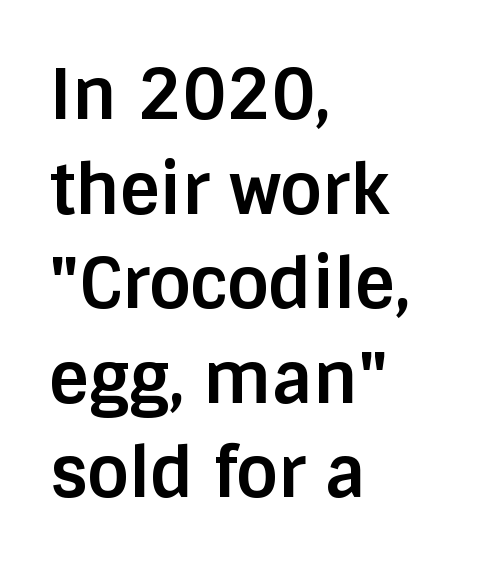
The image shows 69 px bold sans-serif type, upright; set left-aligned, normal line spacing (1.37x), normal letter spacing, not underlined; low stroke contrast and a large x-height.
